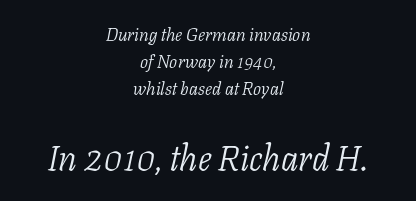
The typography opts for an oblique posture over an upright one. You can tell from the footed stems that serif type was used. Larger block? The one below; the one above is distinctly smaller. The designer left line spacing at the default. Summary of weight: not heavy and not bold. Layout note: lines centered.
